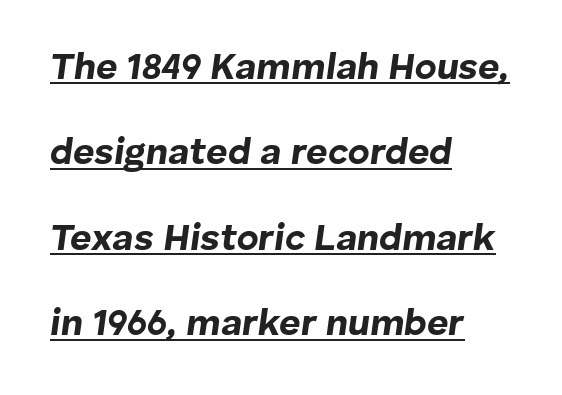
{"italic": "yes", "lean": "right", "slant_degrees": 8, "bold": "yes", "weight": "bold", "width": "normal", "stroke_contrast": "low", "x_height": "medium", "monospaced": "no", "underline": "yes", "align": "left", "line_spacing": "loose", "line_spacing_ratio": 2.31, "letter_spacing": "normal", "letter_spacing_em": 0.0, "glyph_px": 37}
